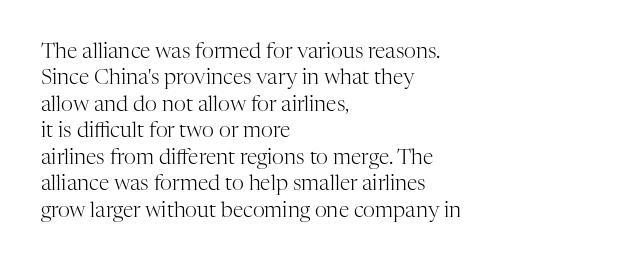
The rendering uses a moderate line-height, typical for paragraphs. Only glyphs here, with clear space below each row. The passage is arranged the way most books set body copy — flush left. Spacing between characters is what you'd get straight out of the box.
